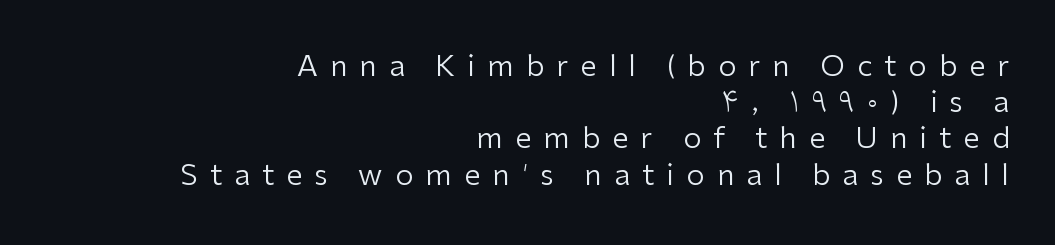
Q: Is the text bold? A: No.
Q: Is the text italic (slanted)? A: No, it is upright.
Q: Is the typeface a serif or a sans-serif typeface? A: Sans-serif.
Q: Is the text underlined? A: No.
Q: How is the paragraph aligned? A: Right-aligned.
Q: Is the spacing between letters normal or unusually wide? A: Unusually wide.
Q: Is the spacing between lines tight, normal or loose? A: Normal.
Q: Width (condensed, normal, or wide)? A: Normal.
Q: Stroke contrast? A: Low.
Q: x-height? A: Medium.
Q: Monospaced? A: No.
